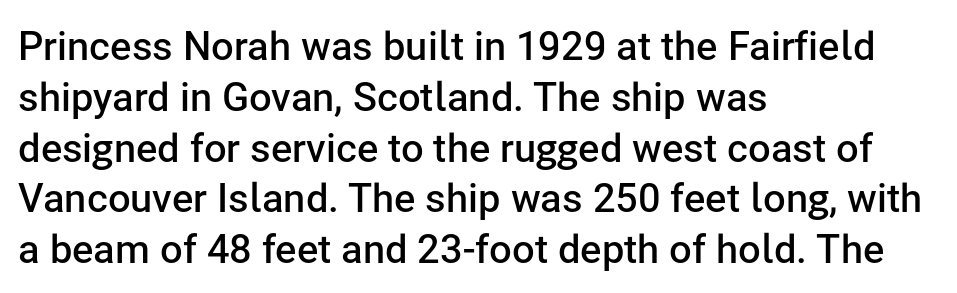
The image shows 40 px semibold sans-serif type, upright; set left-aligned, normal line spacing (1.27x), normal letter spacing, not underlined; low stroke contrast and a medium x-height.
